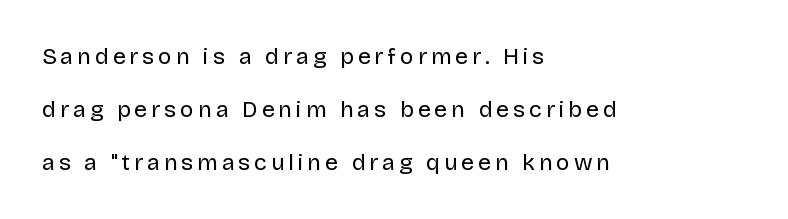
{"italic": "no", "bold": "no", "underline": "no", "align": "left", "line_spacing": "loose", "line_spacing_ratio": 2.3, "glyph_px": 23}
